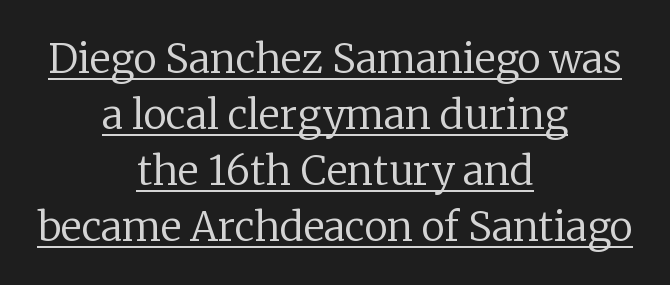
Q: Is the text bold? A: No.
Q: Is the text italic (slanted)? A: No, it is upright.
Q: Is the typeface a serif or a sans-serif typeface? A: Serif.
Q: Is the text underlined? A: Yes.
Q: How is the paragraph aligned? A: Centered.
Q: Is the spacing between letters normal or unusually wide? A: Normal.
Q: Is the spacing between lines tight, normal or loose? A: Normal.
Q: Width (condensed, normal, or wide)? A: Normal.
Q: Stroke contrast? A: Low.
Q: x-height? A: Medium.
Q: Monospaced? A: No.
